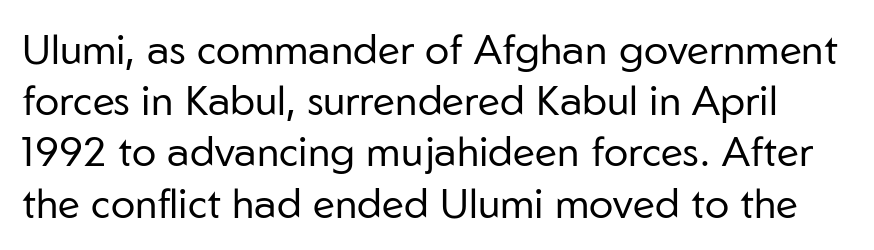
Q: Is the text bold? A: No.
Q: Is the text italic (slanted)? A: No, it is upright.
Q: Is the typeface a serif or a sans-serif typeface? A: Sans-serif.
Q: Is the text underlined? A: No.
Q: Is the spacing between letters normal or unusually wide? A: Normal.
Q: Is the spacing between lines tight, normal or loose? A: Normal.
Q: Width (condensed, normal, or wide)? A: Normal.
Q: Stroke contrast? A: Low.
Q: x-height? A: Medium.
Q: Monospaced? A: No.
